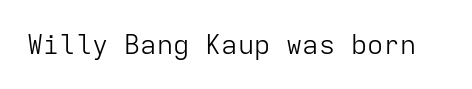
{"italic": "no", "bold": "no", "underline": "no", "letter_spacing": "normal", "letter_spacing_em": 0.0, "glyph_px": 27}
